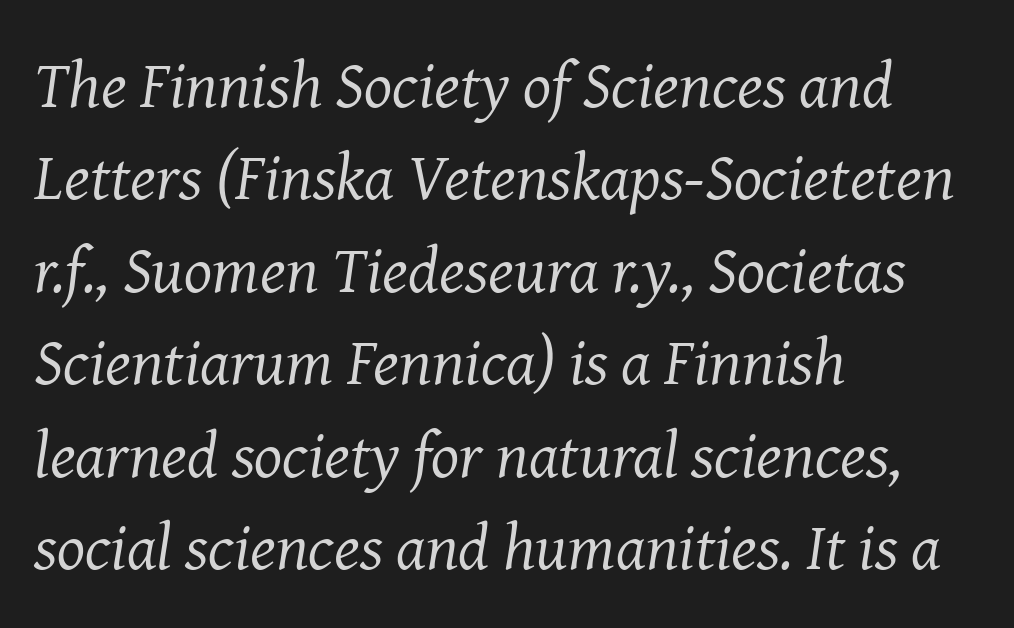
The image shows 66 px regular-weight serif type, italic (leaning right); set left-aligned, normal line spacing (1.4x), normal letter spacing, not underlined; medium stroke contrast and a medium x-height.
